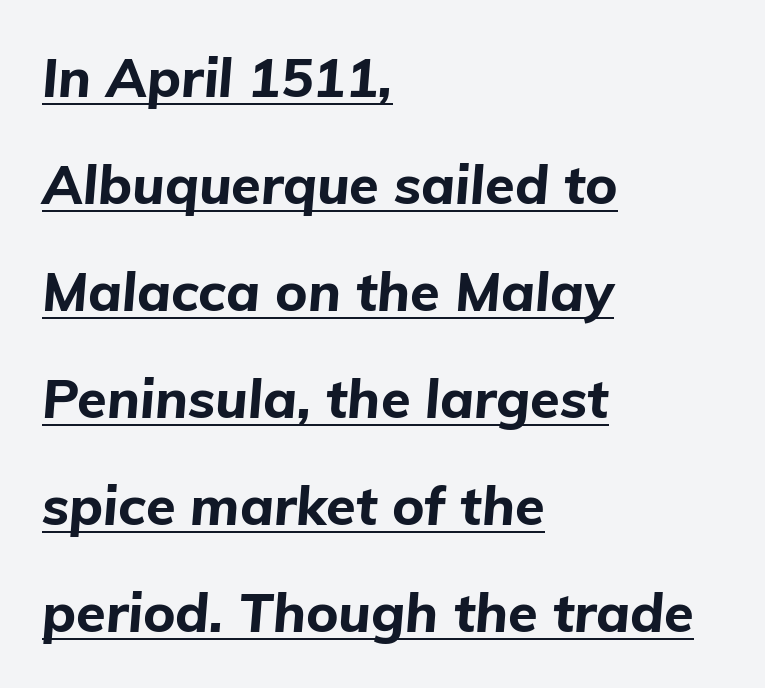
The letters advance in unequal steps, a hallmark of proportional type. Is there an underline? Yes — a line sits under the letters. Vertically, the passage feels expansive, rows floating well apart. A dark, heavy texture on the line: the type is bold. You could call the tracking neutral — neither tight nor loose. The passage is arranged the way most books set body copy — flush left.
